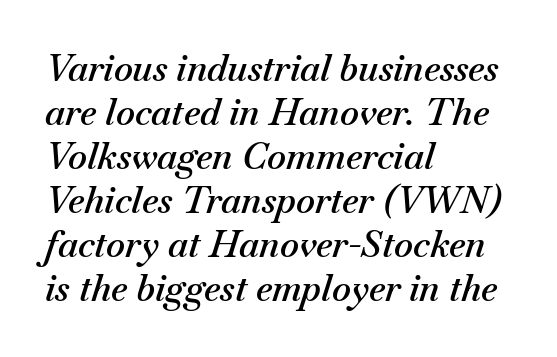
{"italic": "yes", "lean": "right", "slant_degrees": 18, "bold": "semi", "weight": "semibold", "width": "normal", "stroke_contrast": "medium", "x_height": "small", "monospaced": "no", "underline": "no", "align": "left", "line_spacing_ratio": 1.22, "letter_spacing": "normal", "letter_spacing_em": 0.0, "glyph_px": 36}
